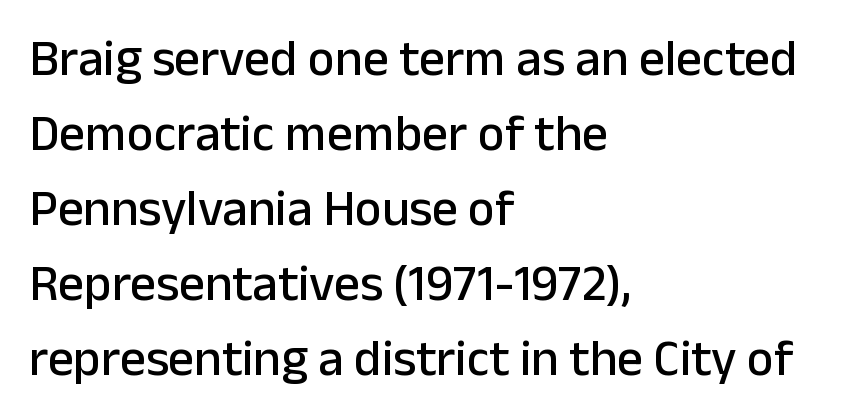
Every row of glyphs begins at an identical x-position on the left. What kind of face is this? One without serifs — a sans. Short note: letters normally spaced. What's the leading like? Ordinary, nothing unusual. The face used here is proportionally spaced, like ordinary book or web type. The specimen reads as upright at a glance.
